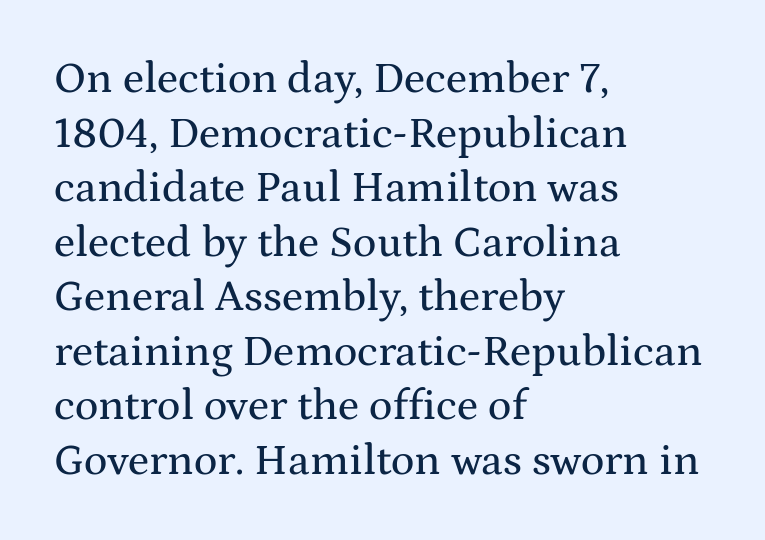
The image shows 44 px wide serif type, upright; set left-aligned, line spacing 1.24x, normal letter spacing, not underlined; medium stroke contrast and a medium x-height.
